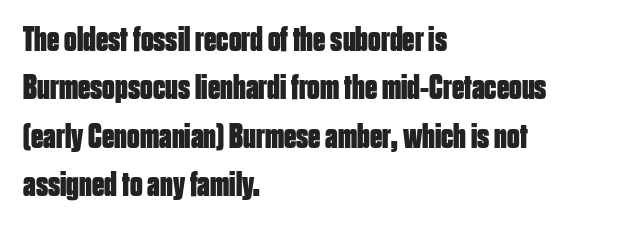
{"serif": "no", "italic": "no", "bold": "yes", "weight": "bold", "width": "condensed", "stroke_contrast": "low", "x_height": "large", "monospaced": "no", "underline": "no", "align": "left", "line_spacing": "normal", "line_spacing_ratio": 1.38, "letter_spacing": "normal", "letter_spacing_em": 0.0, "glyph_px": 35}
